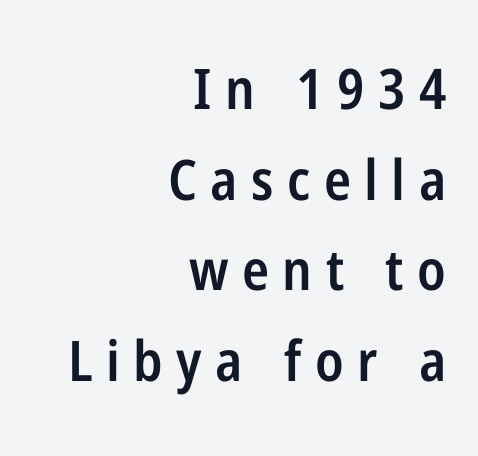
{"serif": "no", "italic": "no", "bold": "semi", "weight": "semibold", "width": "condensed", "stroke_contrast": "low", "x_height": "medium", "monospaced": "no", "underline": "no", "align": "right", "line_spacing": "normal", "line_spacing_ratio": 1.62, "letter_spacing": "wide", "letter_spacing_em": 0.24, "glyph_px": 56}
